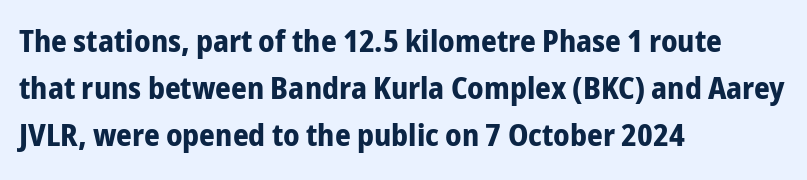
The zone under the glyphs is completely vacant. Is there any slant? The stems are plumb. Tracking value appears to be zero — textbook default spacing. This sample has the flowing, uneven cadence of proportional lettering. Check where the strokes stop: nothing finishes them off — pure sans.
